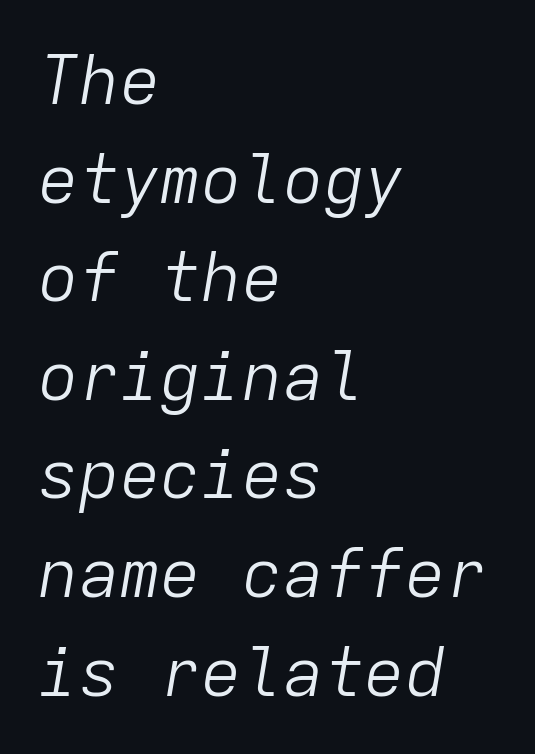
The image shows 68 px light type, italic (leaning right), monospaced; set left-aligned, normal line spacing (1.45x), normal letter spacing, not underlined; low stroke contrast and a medium x-height.
